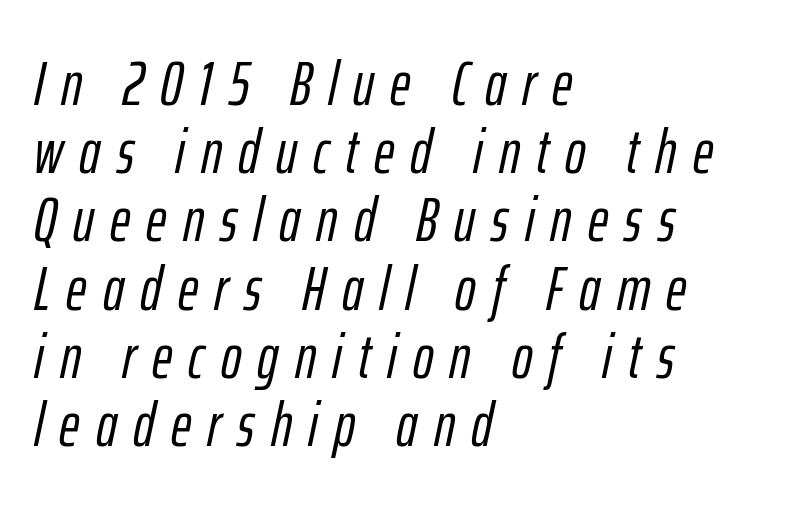
This rendering uses left alignment, leaving the right contour irregular. Italic: yes, the glyphs are oblique. Reading down the column, the eye jumps only a short way to each next line. A clean baseline with only descenders dipping below it. Think of a printed novel: that variable character pitch is what you see here.
